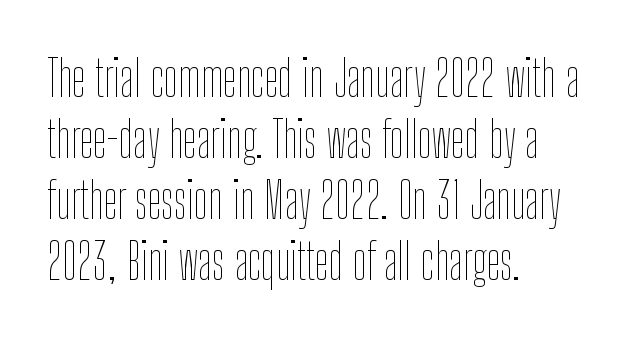
{"italic": "no", "bold": "no", "weight": "thin", "width": "condensed", "stroke_contrast": "low", "x_height": "medium", "monospaced": "no", "underline": "no", "align": "left", "line_spacing_ratio": 1.22, "letter_spacing": "normal", "letter_spacing_em": 0.0, "glyph_px": 50}
